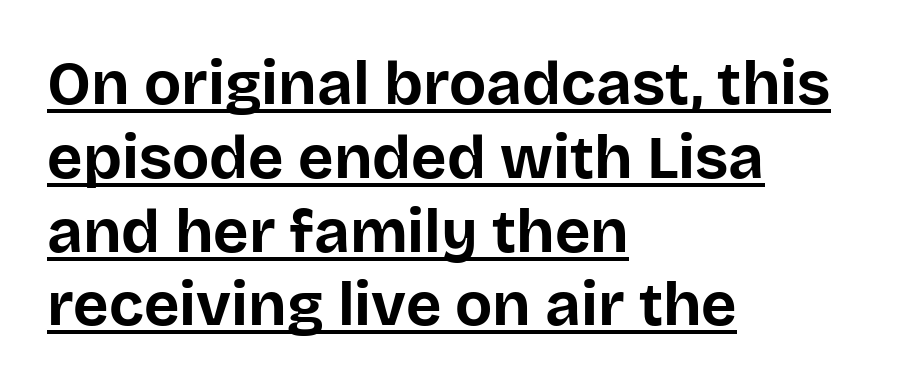
Q: Is the text bold? A: Yes.
Q: Is the text italic (slanted)? A: No, it is upright.
Q: Is the typeface a serif or a sans-serif typeface? A: Sans-serif.
Q: Is the text underlined? A: Yes.
Q: How is the paragraph aligned? A: Left-aligned.
Q: Is the spacing between letters normal or unusually wide? A: Normal.
Q: Width (condensed, normal, or wide)? A: Normal.
Q: Stroke contrast? A: Low.
Q: x-height? A: Large.
Q: Monospaced? A: No.
